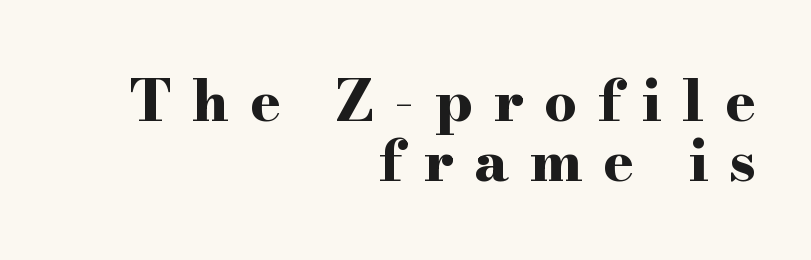
The image shows 58 px bold, wide serif type, upright; set right-aligned, tight line spacing (1.03x), unusually wide letter spacing (+0.35 em), not underlined; high stroke contrast and a small x-height.
